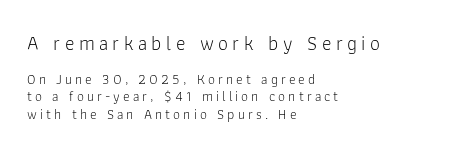
{"italic": "no", "bold": "no", "underline": "no", "align": "left", "line_spacing_ratio": 1.22, "letter_spacing": "wide", "letter_spacing_em": 0.22, "larger_block": "first", "size_ratio": 1.43, "glyph_px": 20}
